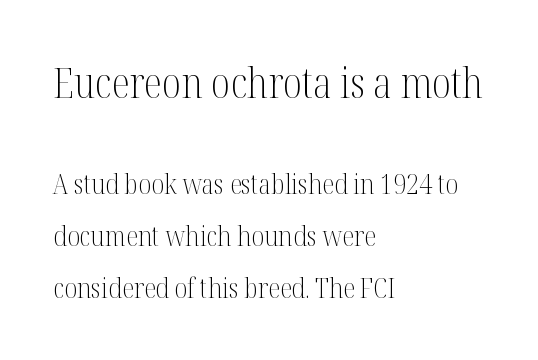
{"serif": "yes", "italic": "no", "bold": "no", "weight": "light", "width": "condensed", "stroke_contrast": "medium", "x_height": "medium", "monospaced": "no", "underline": "no", "align": "left", "line_spacing_ratio": 1.85, "letter_spacing": "normal", "letter_spacing_em": 0.0, "larger_block": "first", "size_ratio": 1.5, "glyph_px": 42}
